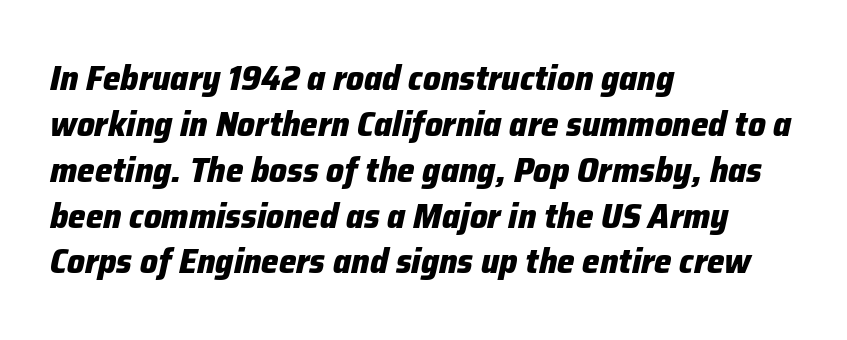
Q: Is the text bold? A: Yes.
Q: Is the text italic (slanted)? A: Yes, it leans right by about 12 degrees.
Q: Is the text underlined? A: No.
Q: How is the paragraph aligned? A: Left-aligned.
Q: Is the spacing between letters normal or unusually wide? A: Normal.
Q: Is the spacing between lines tight, normal or loose? A: Normal.
Q: Width (condensed, normal, or wide)? A: Normal.
Q: Stroke contrast? A: Low.
Q: x-height? A: Medium.
Q: Monospaced? A: No.
